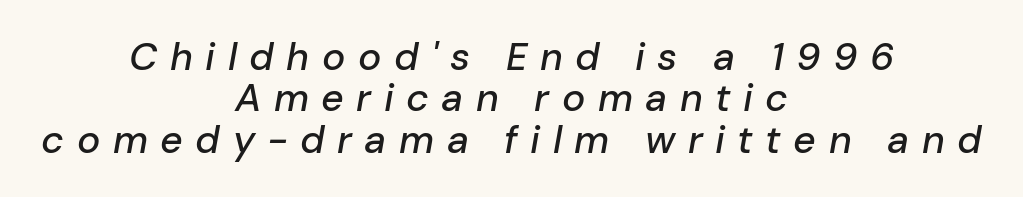
Q: Is the text italic (slanted)? A: Yes, it leans right by about 10 degrees.
Q: Is the text underlined? A: No.
Q: How is the paragraph aligned? A: Centered.
Q: Is the spacing between letters normal or unusually wide? A: Unusually wide.
Q: Is the spacing between lines tight, normal or loose? A: Tight.
Q: Width (condensed, normal, or wide)? A: Normal.
Q: Stroke contrast? A: Low.
Q: x-height? A: Medium.
Q: Monospaced? A: No.
